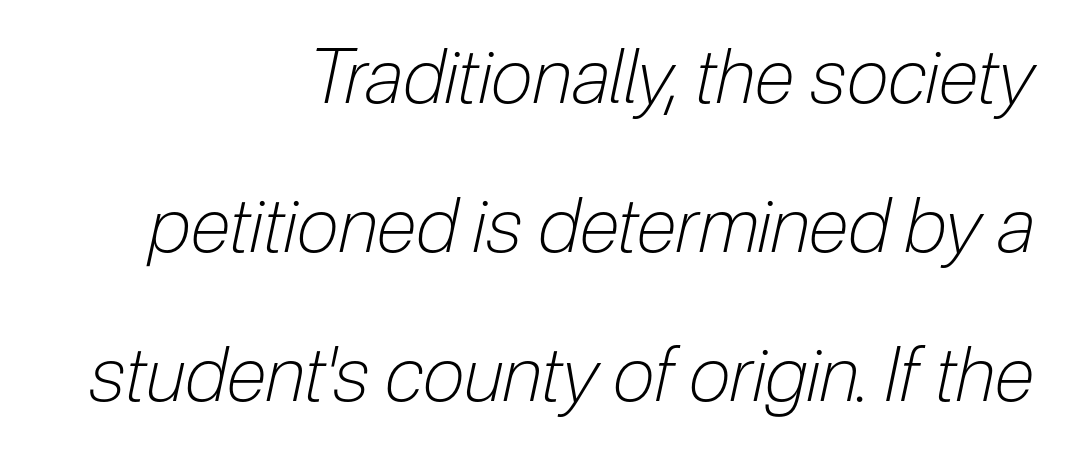
{"italic": "yes", "lean": "right", "slant_degrees": 12, "bold": "no", "weight": "light", "width": "condensed", "stroke_contrast": "low", "x_height": "medium", "monospaced": "no", "underline": "no", "align": "right", "line_spacing": "loose", "line_spacing_ratio": 1.99, "letter_spacing": "normal", "letter_spacing_em": 0.0, "glyph_px": 75}
